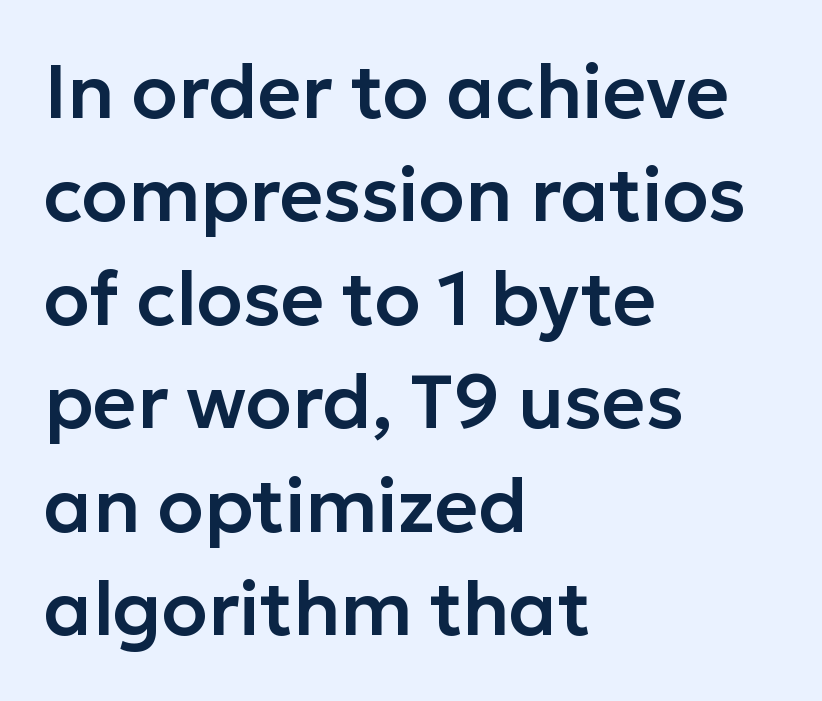
Q: Is the text italic (slanted)? A: No, it is upright.
Q: Is the typeface a serif or a sans-serif typeface? A: Sans-serif.
Q: Is the text underlined? A: No.
Q: How is the paragraph aligned? A: Left-aligned.
Q: Is the spacing between letters normal or unusually wide? A: Normal.
Q: Is the spacing between lines tight, normal or loose? A: Normal.
Q: Width (condensed, normal, or wide)? A: Normal.
Q: Stroke contrast? A: Low.
Q: x-height? A: Medium.
Q: Monospaced? A: No.
